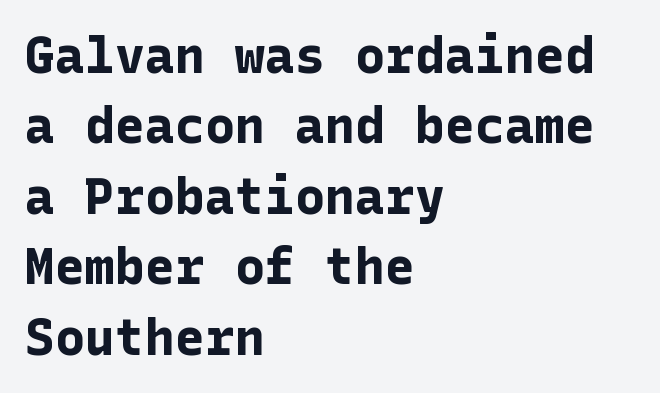
{"serif": "no", "italic": "no", "bold": "yes", "weight": "bold", "width": "normal", "stroke_contrast": "low", "x_height": "medium", "underline": "no", "align": "left", "line_spacing": "normal", "line_spacing_ratio": 1.41, "letter_spacing": "normal", "letter_spacing_em": 0.0, "glyph_px": 50}
